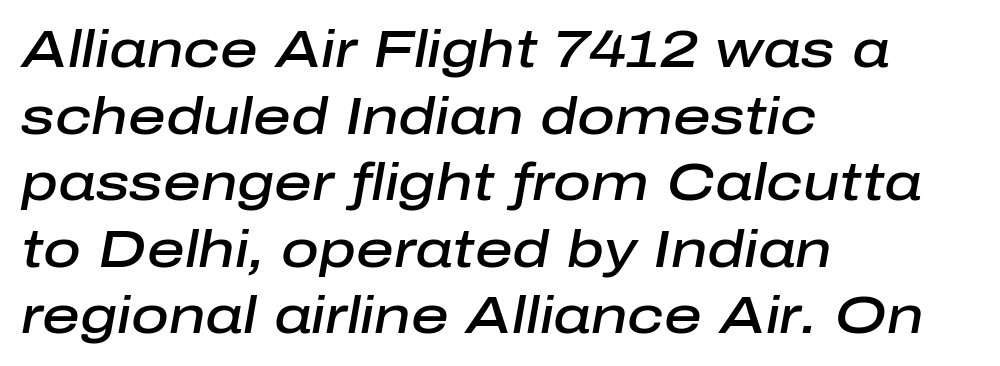
{"italic": "yes", "lean": "right", "slant_degrees": 10, "bold": "semi", "weight": "semibold", "width": "normal", "stroke_contrast": "low", "x_height": "medium", "monospaced": "no", "underline": "no", "align": "left", "line_spacing": "normal", "line_spacing_ratio": 1.28, "letter_spacing": "normal", "letter_spacing_em": 0.0, "glyph_px": 52}
